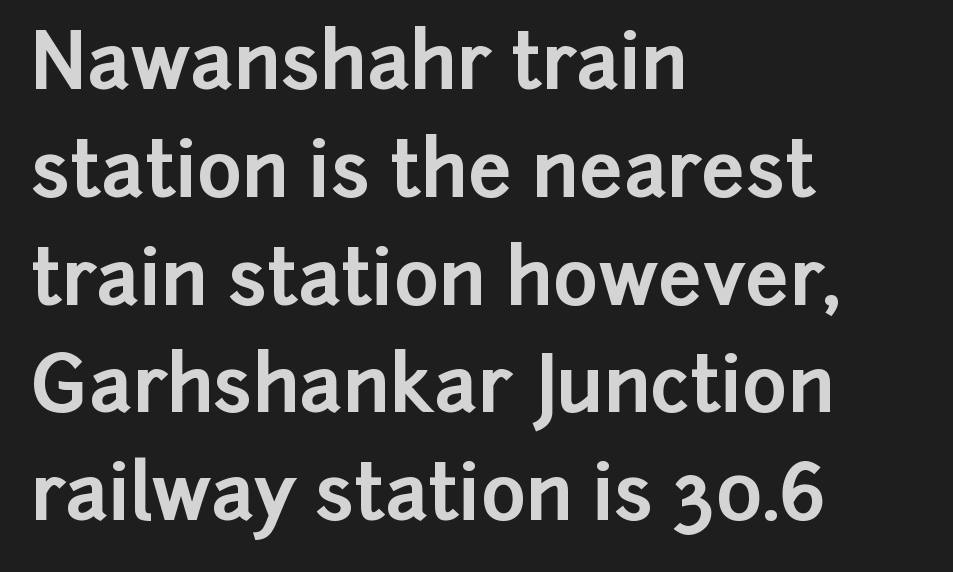
A typesetter would call this proportional, since set widths differ per character. Grotesque or geometric, the face here clearly has no serifs. The characters look thick and weighty, a clear bold. The rag falls on the right side of this text block. Upright lettering throughout.
